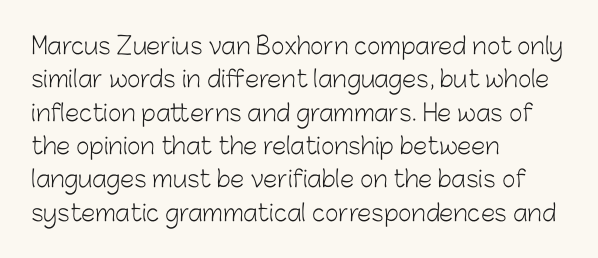
{"italic": "no", "bold": "no", "underline": "no", "align": "left", "line_spacing": "normal", "line_spacing_ratio": 1.45, "letter_spacing": "normal", "letter_spacing_em": 0.0, "glyph_px": 23}
